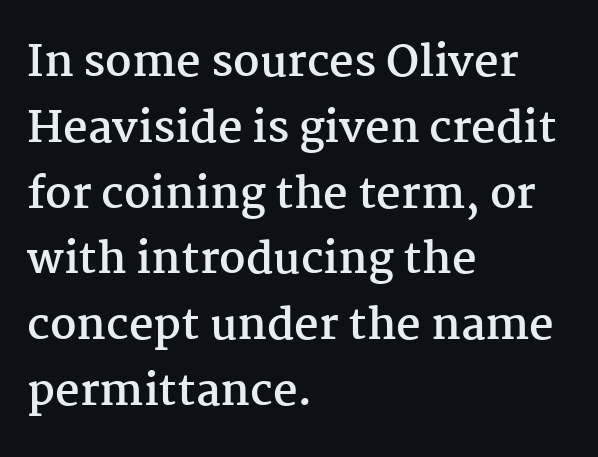
Quick note: not italic, upright. The strokes are fattened all the way to bold. The rendering shows small feet on the letterforms — a serif design. Decoration check: the copy has no underline. Caption: standard tracking, unaltered. Every row of glyphs begins at an identical x-position on the left.
